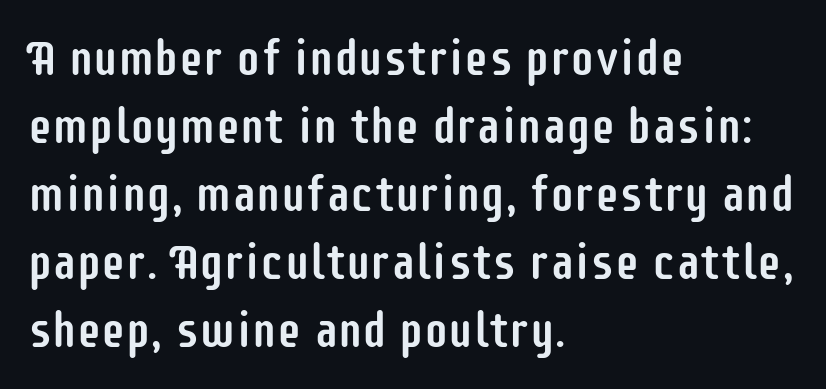
The image shows 49 px condensed sans-serif type, upright; set left-aligned, normal line spacing (1.39x), normal letter spacing, not underlined; low stroke contrast and a large x-height.
